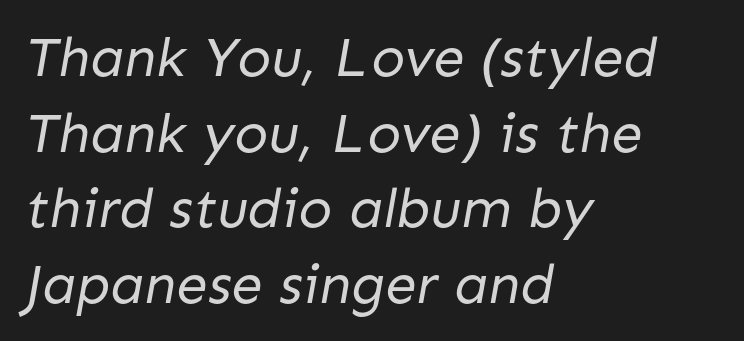
The image shows 56 px regular-weight sans-serif type; set left-aligned, normal line spacing (1.35x), normal letter spacing, not underlined; low stroke contrast and a medium x-height.
